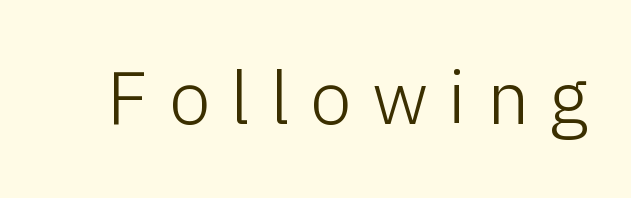
Q: Is the text bold? A: No.
Q: Is the text italic (slanted)? A: No, it is upright.
Q: Is the typeface a serif or a sans-serif typeface? A: Sans-serif.
Q: Is the text underlined? A: No.
Q: Is the spacing between letters normal or unusually wide? A: Unusually wide.
Q: Width (condensed, normal, or wide)? A: Normal.
Q: Stroke contrast? A: Low.
Q: x-height? A: Medium.
Q: Monospaced? A: No.
